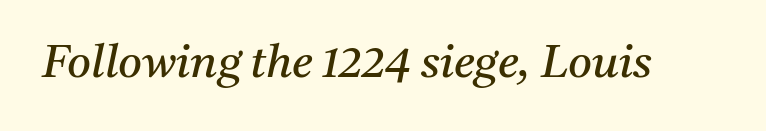
{"serif": "yes", "italic": "yes", "lean": "right", "slant_degrees": 11, "bold": "no", "weight": "regular", "width": "normal", "stroke_contrast": "medium", "x_height": "medium", "monospaced": "no", "underline": "no", "letter_spacing": "normal", "letter_spacing_em": 0.0, "glyph_px": 46}
